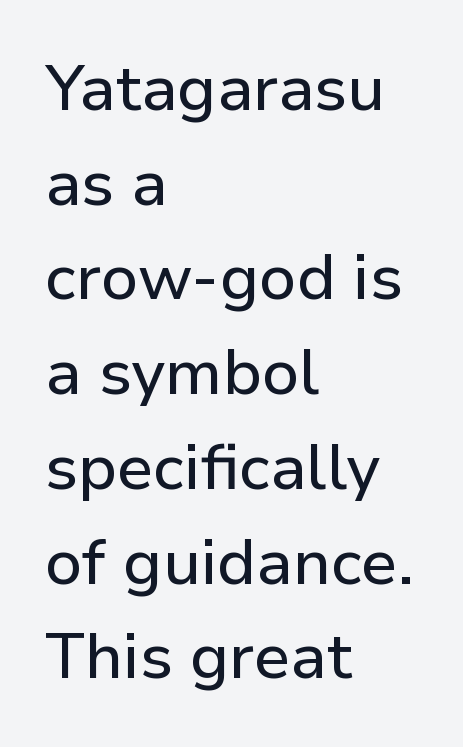
{"serif": "no", "italic": "no", "width": "normal", "stroke_contrast": "low", "x_height": "medium", "monospaced": "no", "underline": "no", "align": "left", "line_spacing": "normal", "line_spacing_ratio": 1.48, "letter_spacing": "normal", "letter_spacing_em": 0.0, "glyph_px": 64}
